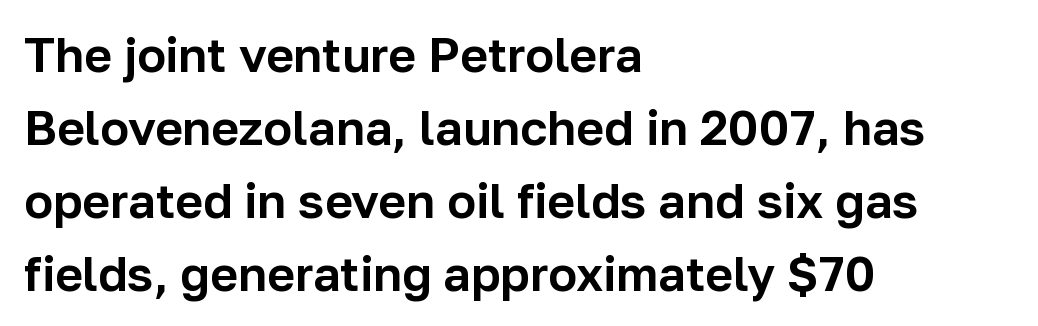
Q: Is the text italic (slanted)? A: No, it is upright.
Q: Is the typeface a serif or a sans-serif typeface? A: Sans-serif.
Q: Is the text underlined? A: No.
Q: How is the paragraph aligned? A: Left-aligned.
Q: Is the spacing between letters normal or unusually wide? A: Normal.
Q: Is the spacing between lines tight, normal or loose? A: Normal.
Q: Width (condensed, normal, or wide)? A: Normal.
Q: Stroke contrast? A: Low.
Q: x-height? A: Medium.
Q: Monospaced? A: No.
